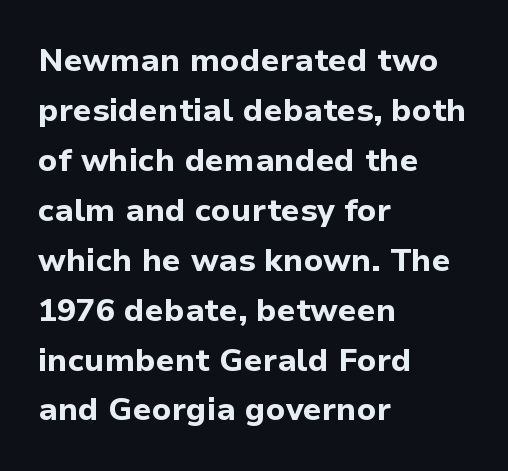
Q: Is the text bold? A: Yes.
Q: Is the text italic (slanted)? A: No, it is upright.
Q: Is the typeface a serif or a sans-serif typeface? A: Sans-serif.
Q: Is the text underlined? A: No.
Q: How is the paragraph aligned? A: Left-aligned.
Q: Is the spacing between letters normal or unusually wide? A: Normal.
Q: Is the spacing between lines tight, normal or loose? A: Normal.
Q: Width (condensed, normal, or wide)? A: Normal.
Q: Stroke contrast? A: Low.
Q: x-height? A: Medium.
Q: Monospaced? A: No.
